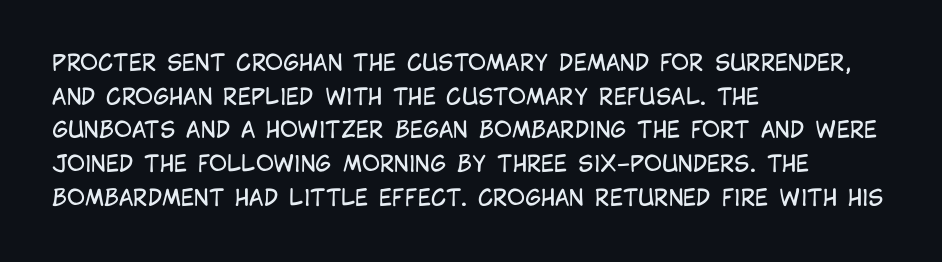
Unbolded letterforms with no extra heft. The letterforms sit shoulder to shoulder at normal distance. Line spacing here is normal. Glance below the letters and you will spot only blank space. Visually the block forms a straight wall on the left and a jagged coastline on the right.
